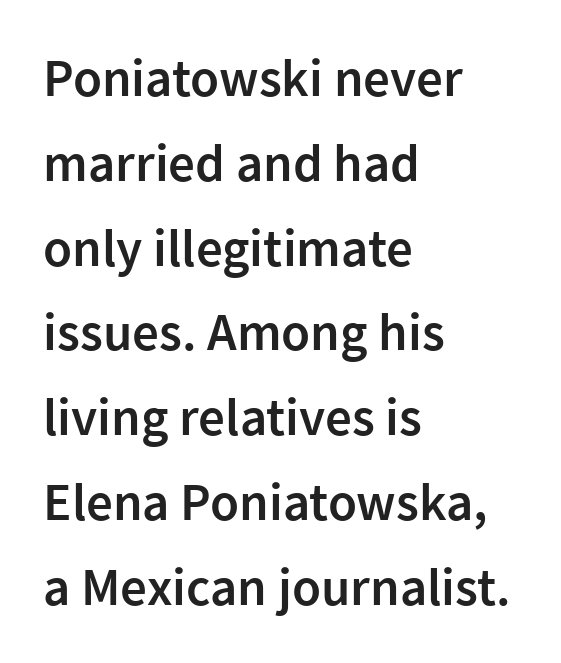
The text was rendered using a sans face with plain stroke endings. Lines of text with bare space underneath. Does the lettering tilt? It doesn't — this is upright. All the whitespace from short lines collects on the right. The rendering uses natural spacing where letterforms have individual widths.
